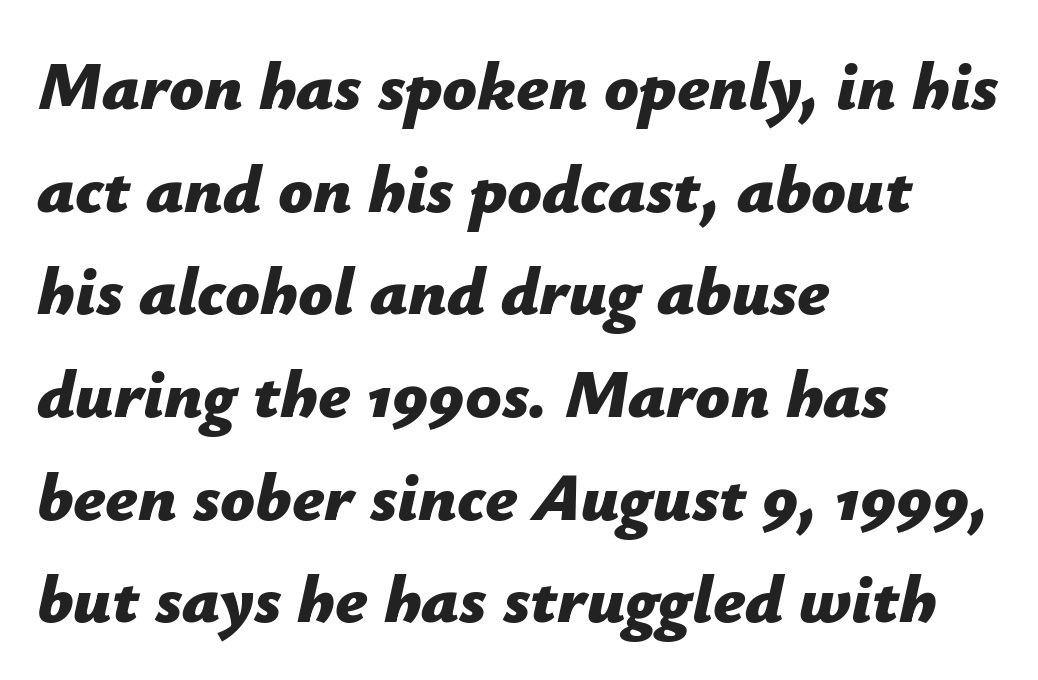
Designer's note — italics engaged. A classic flush-left, rag-right setting is used for this passage. Does the leading feel generous? No, just average. Think of a printed novel: that variable character pitch is what you see here. Each word holds together tightly as a unit, with standard inter-letter gaps. The glyphs have the mass of a bold cut.
